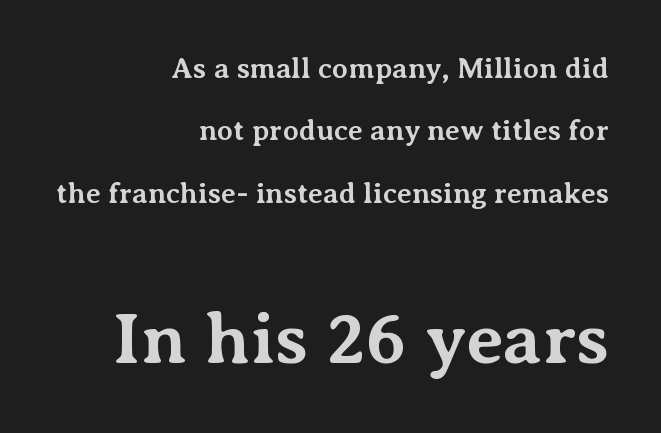
The image shows 73 px bold serif type, upright; set right-aligned, loose line spacing (2.15x), normal letter spacing, not underlined; the second (bottom) block is 2.52x larger; medium stroke contrast and a medium x-height.
